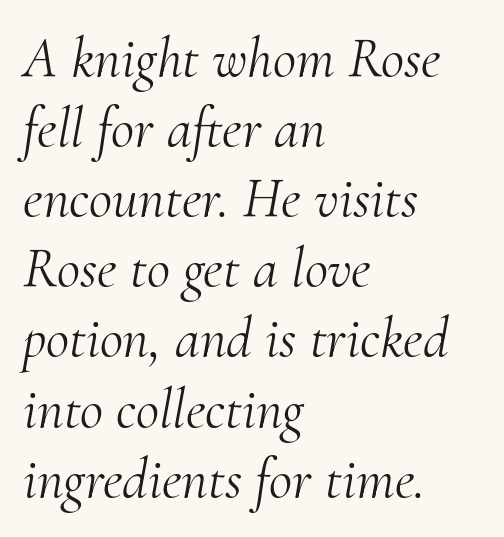
The image shows 57 px light serif type, italic (leaning right); set left-aligned, line spacing 1.23x, normal letter spacing, not underlined; medium stroke contrast and a small x-height.
